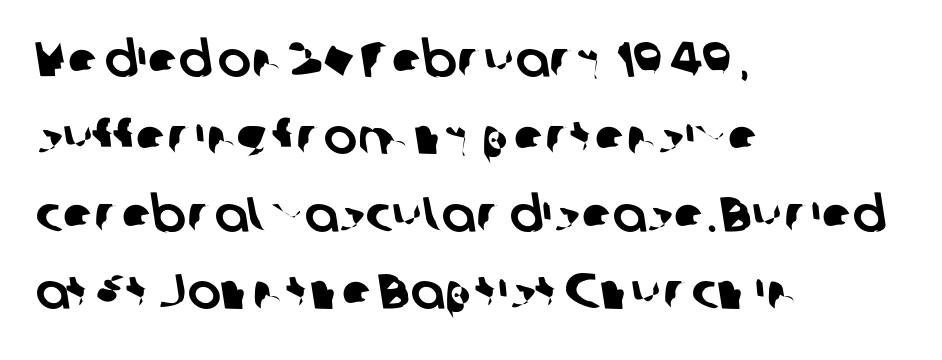
Summary of vertical rhythm: regular, with standard interline spacing. This rendering uses left alignment, leaving the right contour irregular. Is this a sans? Yes — the strokes have no serifs. Each letter keeps its own natural width here, so spacing adapts to shape. Any mark beneath the type? The region is blank. Look at the tracking — it's just the regular setting, nothing added.
